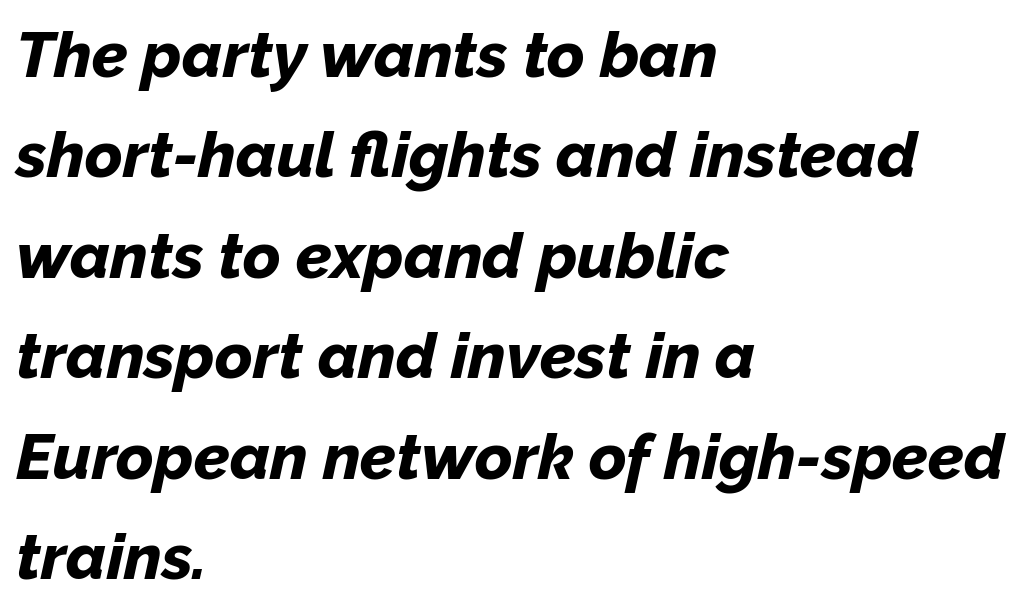
The string is rendered with underlining switched off. All the whitespace from short lines collects on the right. The specimen reads as italic at a glance. Notice how descenders clear the ascenders below comfortably — that's standard leading. Bold? Absolutely — the strokes are thick and heavy.
